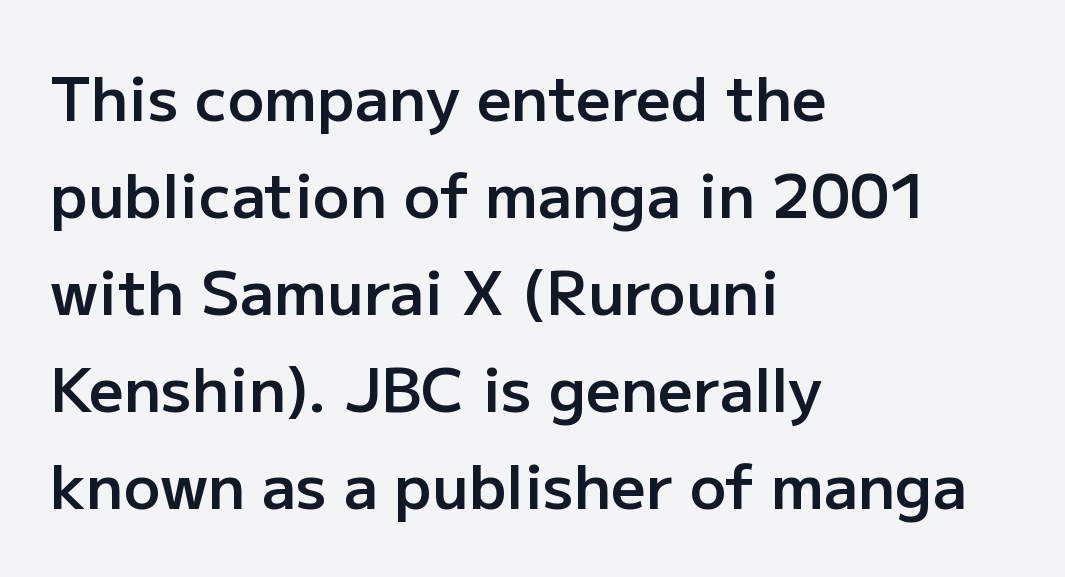
Q: Is the text bold? A: Semi-bold.
Q: Is the text italic (slanted)? A: No, it is upright.
Q: Is the typeface a serif or a sans-serif typeface? A: Sans-serif.
Q: Is the text underlined? A: No.
Q: How is the paragraph aligned? A: Left-aligned.
Q: Is the spacing between letters normal or unusually wide? A: Normal.
Q: Is the spacing between lines tight, normal or loose? A: Normal.
Q: Width (condensed, normal, or wide)? A: Normal.
Q: Stroke contrast? A: Low.
Q: x-height? A: Medium.
Q: Monospaced? A: No.
